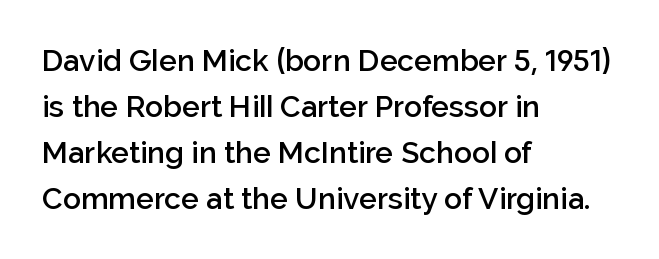
{"serif": "no", "italic": "no", "bold": "semi", "weight": "semibold", "width": "normal", "stroke_contrast": "low", "x_height": "medium", "monospaced": "no", "underline": "no", "align": "left", "line_spacing": "normal", "line_spacing_ratio": 1.53, "letter_spacing": "normal", "letter_spacing_em": 0.0, "glyph_px": 30}
